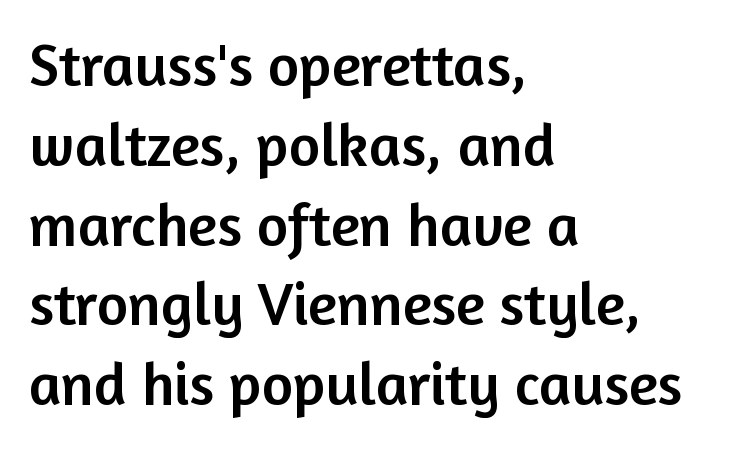
{"serif": "no", "italic": "no", "width": "normal", "stroke_contrast": "low", "x_height": "medium", "monospaced": "no", "underline": "no", "align": "left", "line_spacing": "normal", "line_spacing_ratio": 1.33, "letter_spacing": "normal", "letter_spacing_em": 0.0, "glyph_px": 60}
